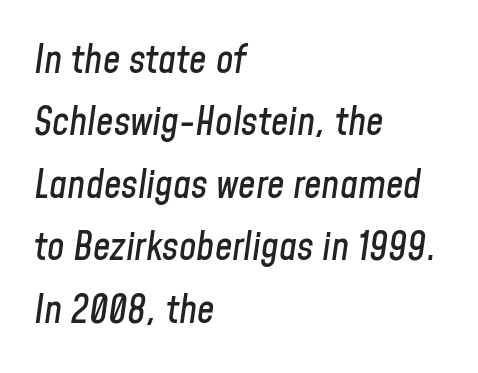
{"italic": "yes", "lean": "right", "slant_degrees": 8, "width": "condensed", "stroke_contrast": "low", "x_height": "medium", "monospaced": "no", "underline": "no", "align": "left", "line_spacing": "normal", "line_spacing_ratio": 1.6, "letter_spacing": "normal", "letter_spacing_em": 0.0, "glyph_px": 39}
